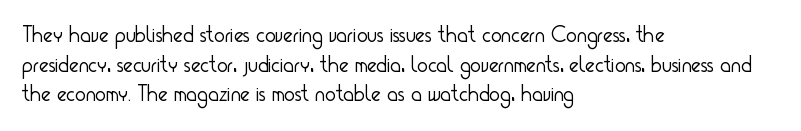
Q: Is the text bold? A: No.
Q: Is the text italic (slanted)? A: No, it is upright.
Q: Is the text underlined? A: No.
Q: How is the paragraph aligned? A: Left-aligned.
Q: Is the spacing between letters normal or unusually wide? A: Normal.
Q: Is the spacing between lines tight, normal or loose? A: Normal.
